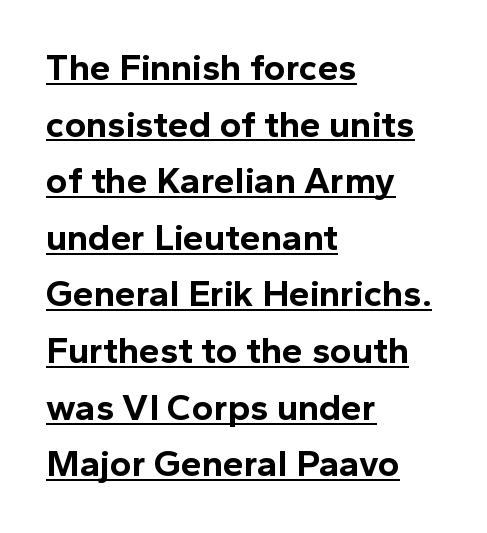
{"serif": "no", "italic": "no", "bold": "yes", "weight": "bold", "width": "normal", "x_height": "medium", "monospaced": "no", "underline": "yes", "align": "left", "line_spacing": "normal", "line_spacing_ratio": 1.53, "letter_spacing": "normal", "letter_spacing_em": 0.0, "glyph_px": 37}
